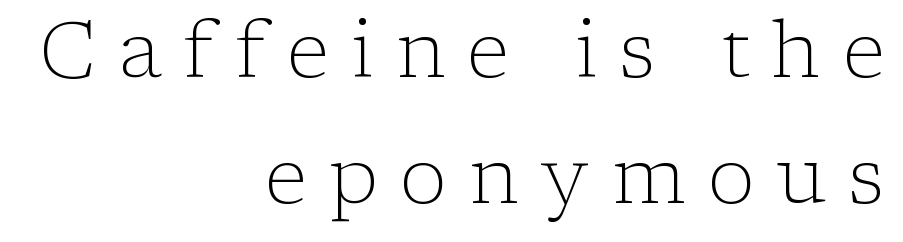
The image shows 79 px light serif type, upright; set right-aligned, normal line spacing (1.59x), unusually wide letter spacing (+0.28 em), not underlined; low stroke contrast and a medium x-height.
